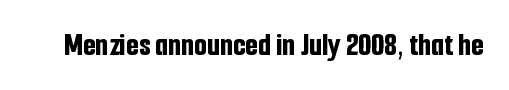
The image shows 33 px bold, condensed sans-serif type, upright; set normal letter spacing, not underlined; low stroke contrast and a medium x-height.
